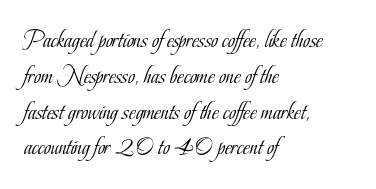
The image shows 24 px text type; set left-aligned, normal line spacing (1.49x), normal letter spacing, not underlined.
